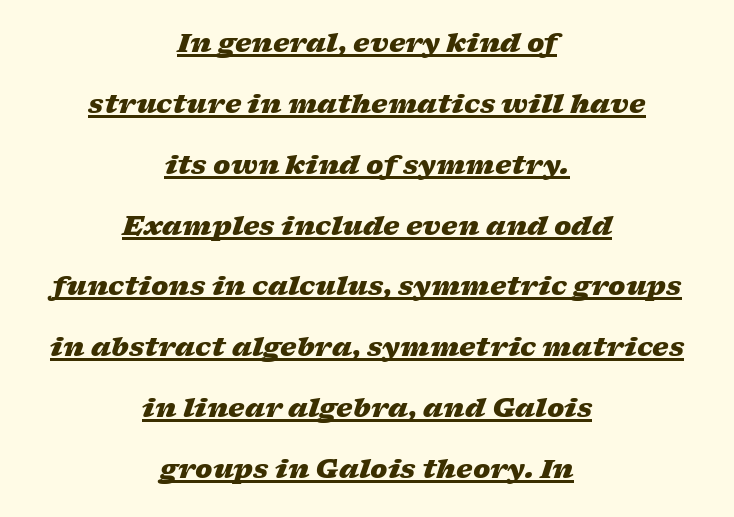
How are the letters spaced? Ordinarily, with no added tracking. Notice how thick the strokes are: this is what a full bold looks like. Airy leading. Like a heading marked for emphasis, these lines bear an underscore. Notice how the passage keeps no hard edge, just a central spine.
